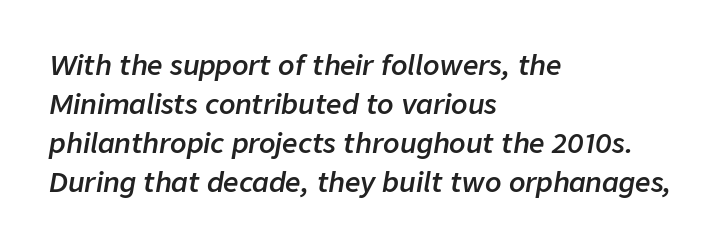
Q: Is the text bold? A: Semi-bold.
Q: Is the text italic (slanted)? A: Yes, it leans right by about 9 degrees.
Q: Is the text underlined? A: No.
Q: How is the paragraph aligned? A: Left-aligned.
Q: Is the spacing between letters normal or unusually wide? A: Normal.
Q: Is the spacing between lines tight, normal or loose? A: Normal.
